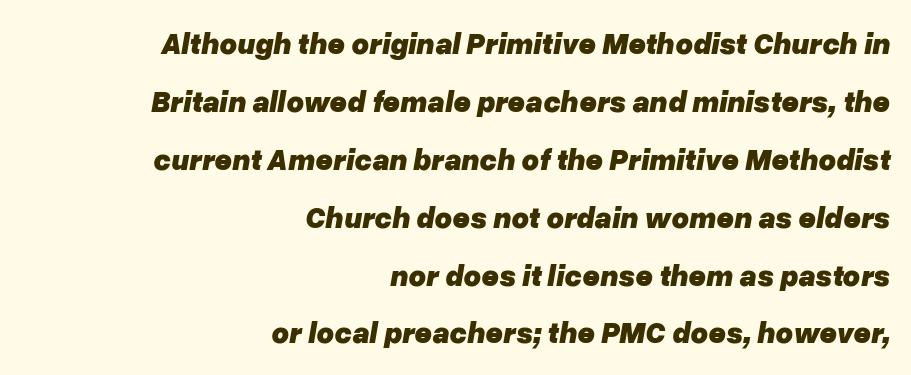
{"italic": "yes", "lean": "right", "slant_degrees": 10, "bold": "yes", "weight": "heavy", "width": "normal", "stroke_contrast": "low", "x_height": "medium", "monospaced": "no", "underline": "no", "align": "right", "line_spacing": "loose", "line_spacing_ratio": 1.93, "letter_spacing": "normal", "letter_spacing_em": 0.0, "glyph_px": 30}
